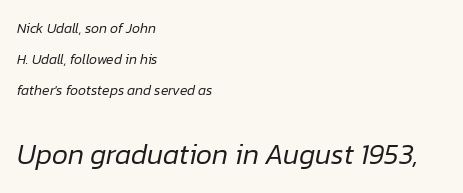
The face used here is proportionally spaced, like ordinary book or web type. Which of the two is more prominent by size? The second, at the bottom. Weight class: somewhere from thin through regular. The designer dialed line spacing up above the default. The paragraph has a hard left edge and a soft right edge.
